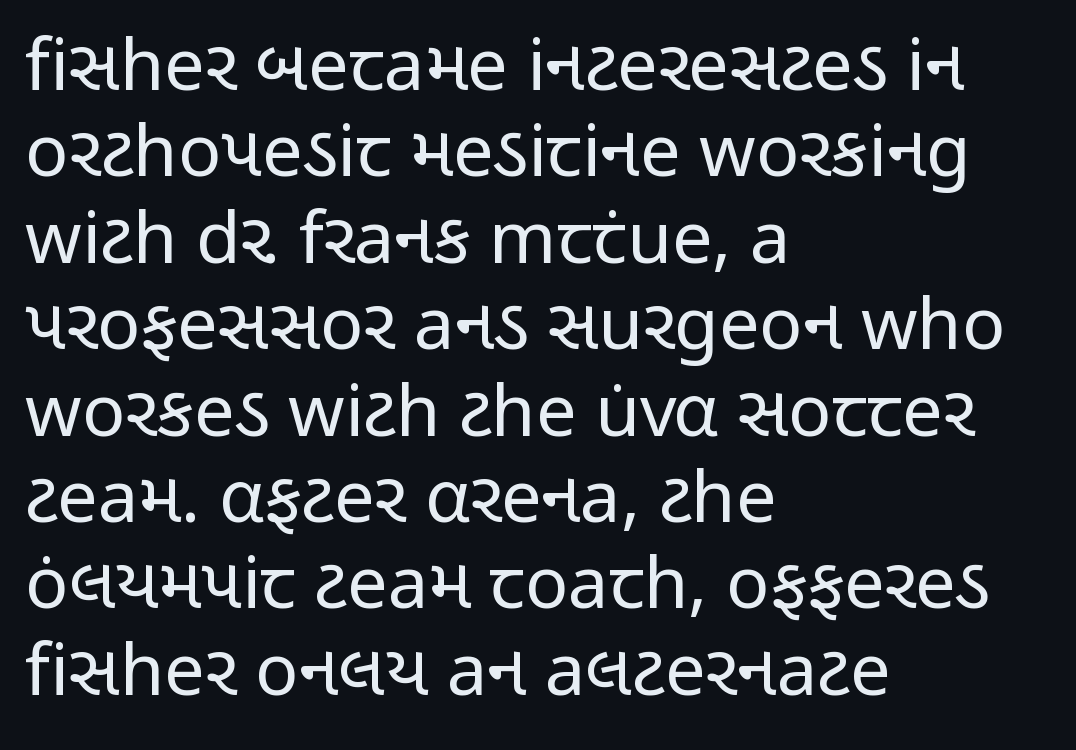
{"serif": "no", "italic": "no", "bold": "no", "weight": "regular", "width": "condensed", "stroke_contrast": "low", "x_height": "medium", "monospaced": "no", "underline": "no", "align": "left", "line_spacing_ratio": 1.2, "letter_spacing": "normal", "letter_spacing_em": 0.0, "glyph_px": 72}
